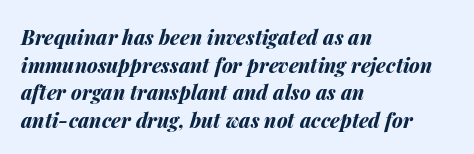
The image shows 20 px bold type, italic (leaning right); set left-aligned, normal line spacing (1.38x), normal letter spacing, not underlined.
